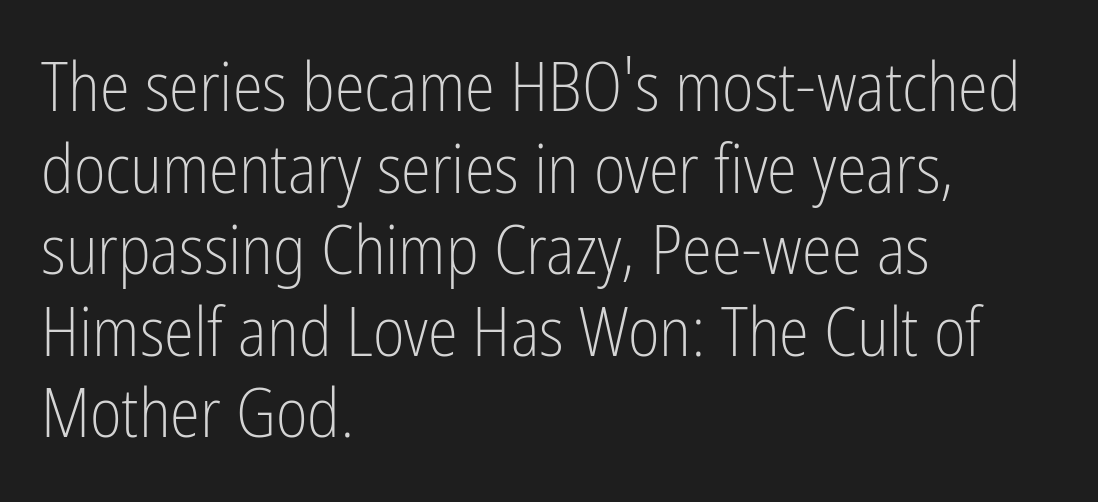
You could not count columns in this text — the font is proportionally spaced. It's the straight-up-and-down kind of type. Alignment: flush left. Nobody touched the tracking dial on this one. A clean baseline with only descenders dipping below it.
